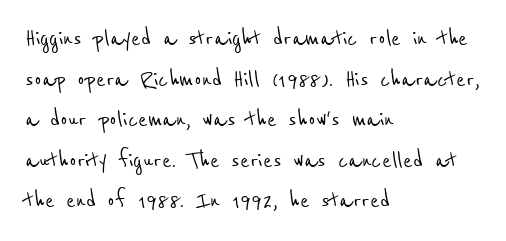
These lines are rendered in a variable-pitch font. The rows are spaced the way most documents space them. Honestly, the letter spacing is just normal — you wouldn't notice it. The font family rendered here belongs to the sans-serif group. Decoration check: the copy has no underline.
